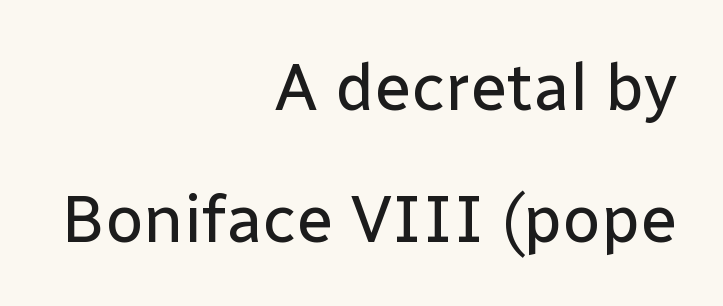
The image shows 67 px regular-weight sans-serif type, upright; set right-aligned, loose line spacing (1.97x), normal letter spacing, not underlined; low stroke contrast and a medium x-height.
